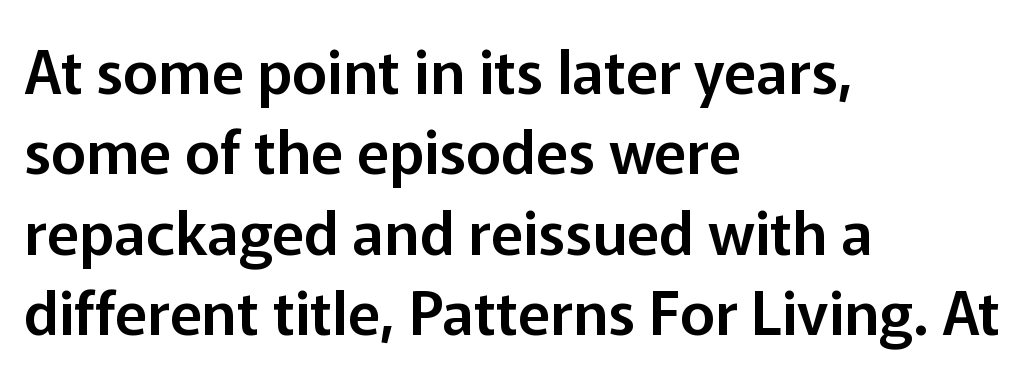
Q: Is the text italic (slanted)? A: No, it is upright.
Q: Is the typeface a serif or a sans-serif typeface? A: Sans-serif.
Q: Is the text underlined? A: No.
Q: How is the paragraph aligned? A: Left-aligned.
Q: Is the spacing between letters normal or unusually wide? A: Normal.
Q: Is the spacing between lines tight, normal or loose? A: Normal.
Q: Width (condensed, normal, or wide)? A: Normal.
Q: Stroke contrast? A: Low.
Q: x-height? A: Medium.
Q: Monospaced? A: No.
